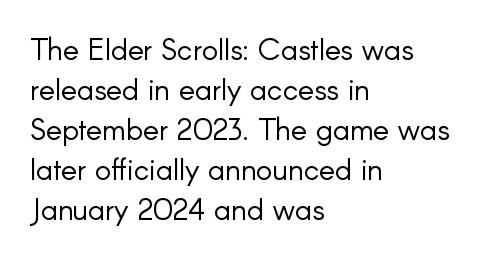
The image shows 30 px light sans-serif type, upright; set left-aligned, normal line spacing (1.33x), normal letter spacing, not underlined; low stroke contrast and a small x-height.
